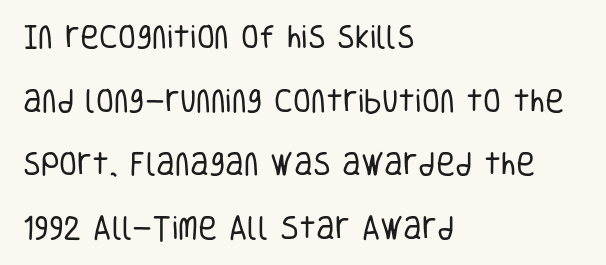
{"italic": "no", "bold": "no", "underline": "no", "align": "left", "line_spacing": "loose", "line_spacing_ratio": 2.45, "letter_spacing": "normal", "letter_spacing_em": 0.0, "glyph_px": 26}
